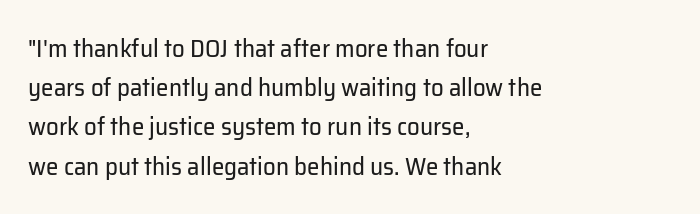
Is this a heavy cut? Hardly; it is regular or lighter. In CSS terms this would be text-align: left. Words appear dense and cohesive because spacing is normal. The gap between lines stays unmarked. Reading down the column, the eye jumps a familiar distance to each next line. This is roman type, the default non-slanted kind.
